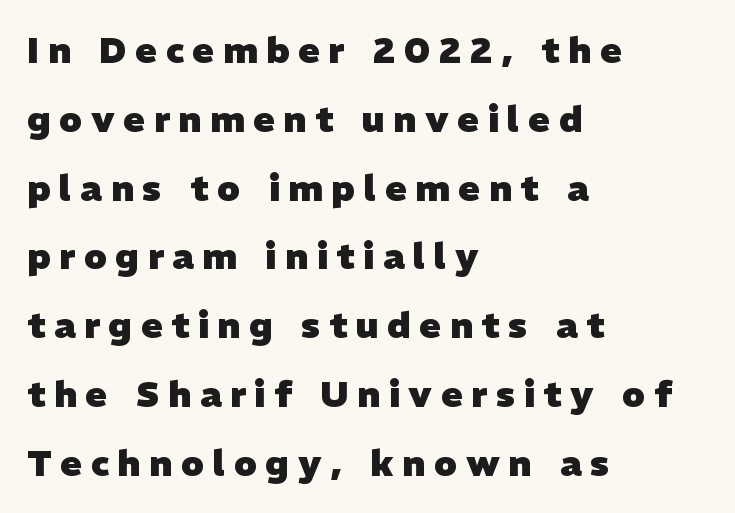
{"serif": "no", "bold": "yes", "weight": "heavy", "width": "normal", "stroke_contrast": "low", "x_height": "medium", "monospaced": "no", "underline": "no", "align": "left", "line_spacing": "loose", "line_spacing_ratio": 1.91, "letter_spacing": "wide", "letter_spacing_em": 0.24, "glyph_px": 36}
